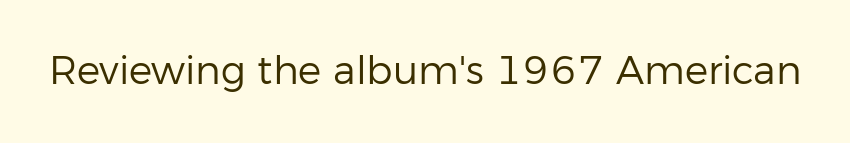
The image shows 39 px regular-weight sans-serif type, upright; set normal letter spacing, not underlined; low stroke contrast and a medium x-height.
